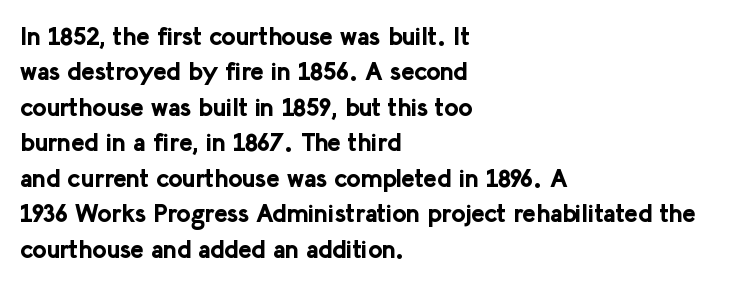
The strokes are fattened all the way to bold. Does the copy run flush right? No — it runs flush left. The face used here is rendered with its standard letterfit. Does the leading feel generous? No, just average. The typography opts for an upright posture over an oblique one.
